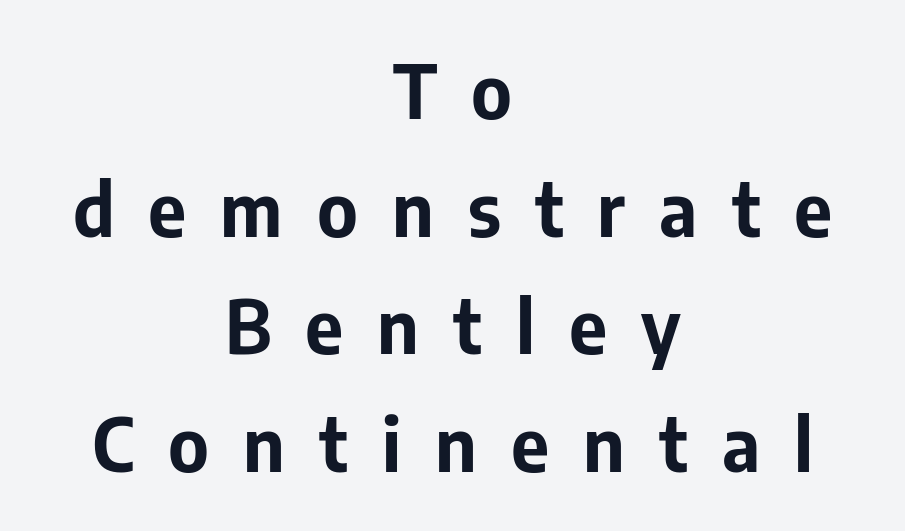
Nothing sits at the stroke ends, so this counts as sans-serif. Substantial extra tracking has been applied to these lines. Do the characters align in a grid? No, the font is proportional. Where is the straight margin? There isn't one; the lines are centered.
